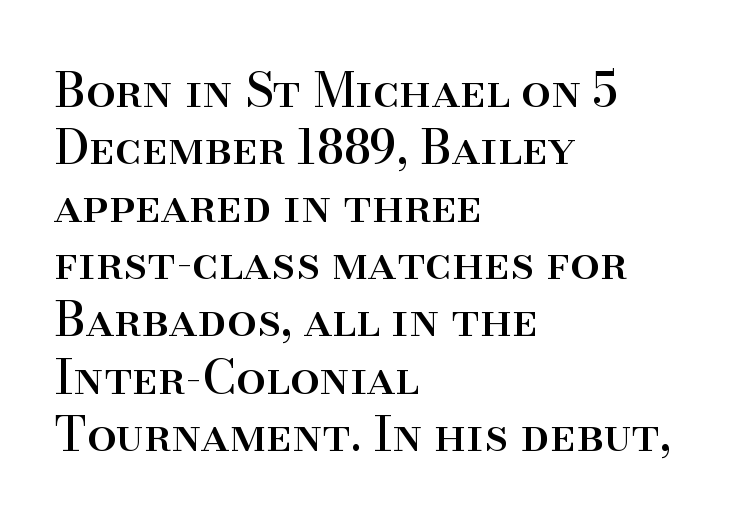
The space beneath each line is pristine and unruled. Compared with a centered layout, this one pins lines to the left instead. This sample uses a serif face. A roman cut, with each character standing at attention. The passage shown has conventional tracking throughout.
